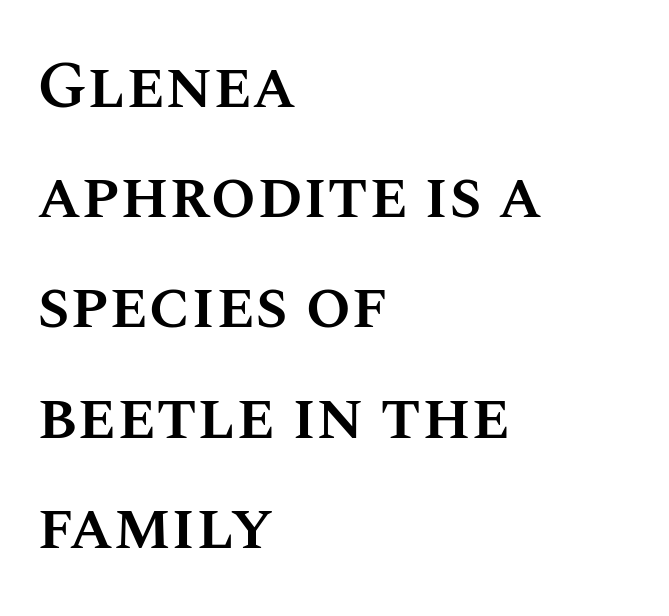
{"italic": "no", "bold": "semi", "weight": "semibold", "width": "normal", "stroke_contrast": "medium", "x_height": "large", "monospaced": "no", "underline": "no", "align": "left", "line_spacing": "normal", "line_spacing_ratio": 1.67, "letter_spacing": "normal", "letter_spacing_em": 0.0, "glyph_px": 66}
